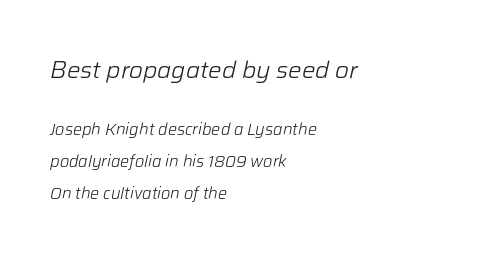
{"italic": "yes", "lean": "right", "slant_degrees": 12, "bold": "no", "underline": "no", "align": "left", "line_spacing": "loose", "line_spacing_ratio": 1.97, "letter_spacing": "normal", "letter_spacing_em": 0.0, "larger_block": "first", "size_ratio": 1.5, "glyph_px": 24}
